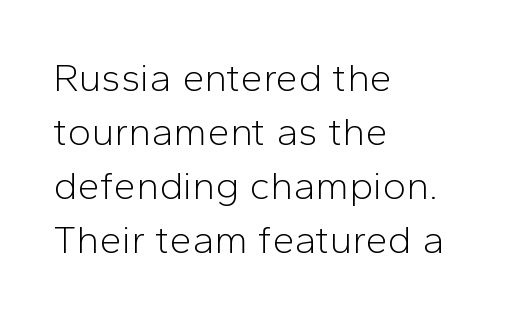
Q: Is the text bold? A: No.
Q: Is the text italic (slanted)? A: No, it is upright.
Q: Is the typeface a serif or a sans-serif typeface? A: Sans-serif.
Q: Is the text underlined? A: No.
Q: How is the paragraph aligned? A: Left-aligned.
Q: Is the spacing between letters normal or unusually wide? A: Normal.
Q: Is the spacing between lines tight, normal or loose? A: Normal.
Q: Width (condensed, normal, or wide)? A: Normal.
Q: Stroke contrast? A: Low.
Q: x-height? A: Medium.
Q: Monospaced? A: No.
